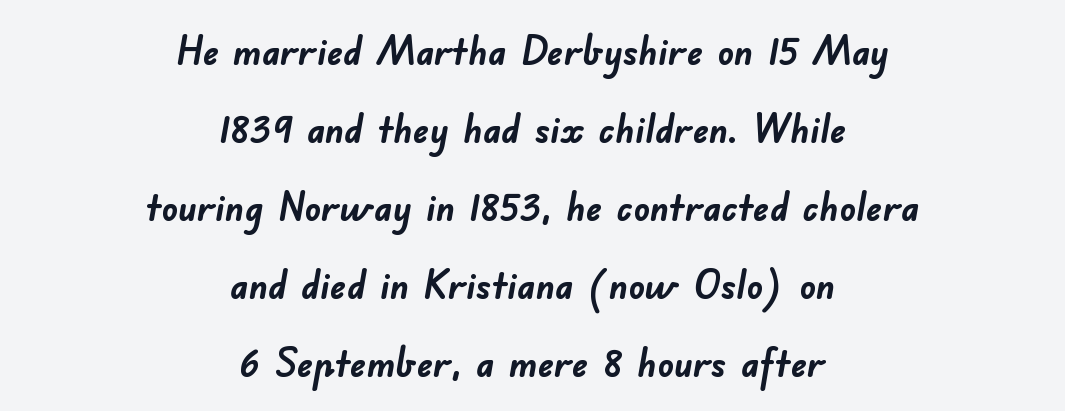
Q: Is the text bold? A: Yes.
Q: Is the typeface a serif or a sans-serif typeface? A: Sans-serif.
Q: Is the text underlined? A: No.
Q: How is the paragraph aligned? A: Centered.
Q: Is the spacing between letters normal or unusually wide? A: Normal.
Q: Is the spacing between lines tight, normal or loose? A: Loose.
Q: Width (condensed, normal, or wide)? A: Normal.
Q: Stroke contrast? A: Low.
Q: x-height? A: Small.
Q: Monospaced? A: No.
